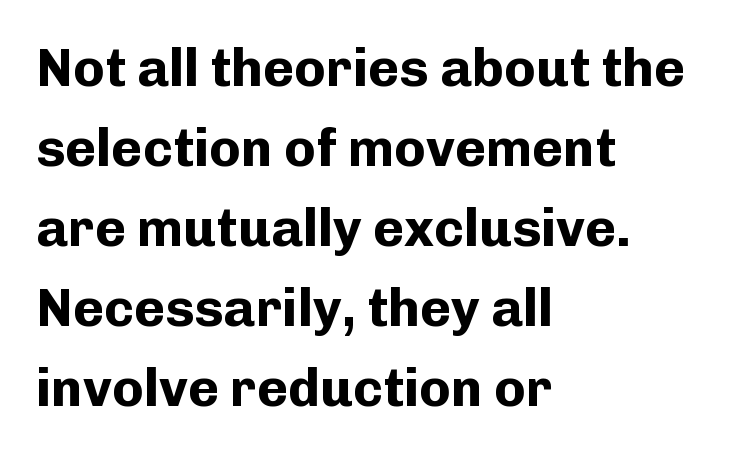
{"serif": "no", "italic": "no", "bold": "yes", "weight": "bold", "width": "normal", "stroke_contrast": "low", "x_height": "medium", "monospaced": "no", "underline": "no", "align": "left", "line_spacing": "normal", "line_spacing_ratio": 1.51, "letter_spacing": "normal", "letter_spacing_em": 0.0, "glyph_px": 53}
